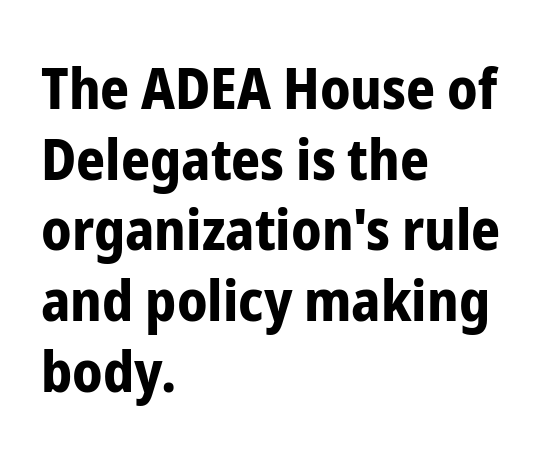
Q: Is the text bold? A: Yes.
Q: Is the text italic (slanted)? A: No, it is upright.
Q: Is the typeface a serif or a sans-serif typeface? A: Sans-serif.
Q: Is the text underlined? A: No.
Q: How is the paragraph aligned? A: Left-aligned.
Q: Is the spacing between letters normal or unusually wide? A: Normal.
Q: Width (condensed, normal, or wide)? A: Condensed.
Q: Stroke contrast? A: Low.
Q: x-height? A: Medium.
Q: Monospaced? A: No.
